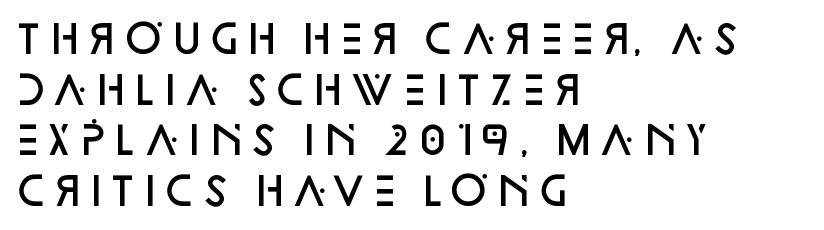
{"serif": "no", "italic": "no", "bold": "semi", "weight": "semibold", "width": "normal", "stroke_contrast": "low", "x_height": "large", "monospaced": "no", "underline": "no", "align": "left", "line_spacing": "normal", "line_spacing_ratio": 1.33, "letter_spacing": "normal", "letter_spacing_em": 0.0, "glyph_px": 38}
